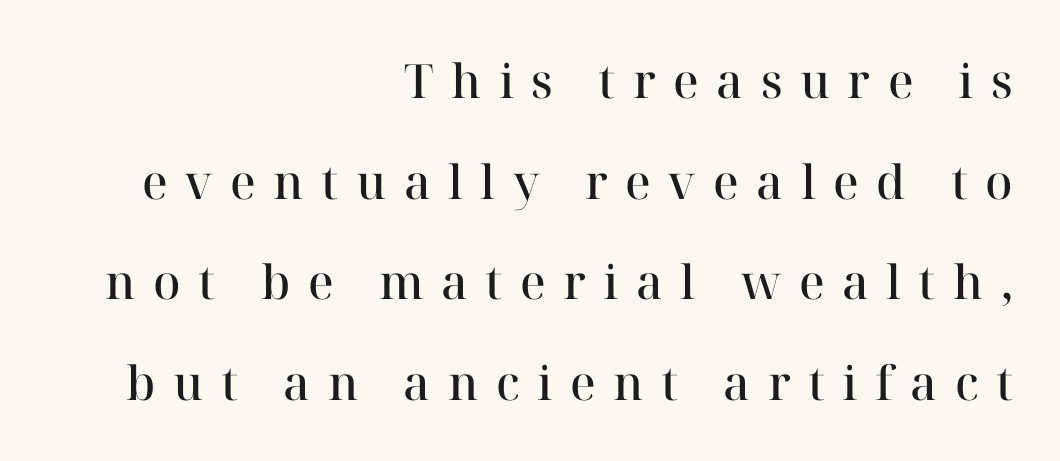
{"serif": "yes", "italic": "no", "bold": "semi", "weight": "semibold", "width": "normal", "stroke_contrast": "high", "x_height": "medium", "monospaced": "no", "underline": "no", "align": "right", "line_spacing": "loose", "line_spacing_ratio": 2.14, "letter_spacing": "wide", "letter_spacing_em": 0.37, "glyph_px": 47}
